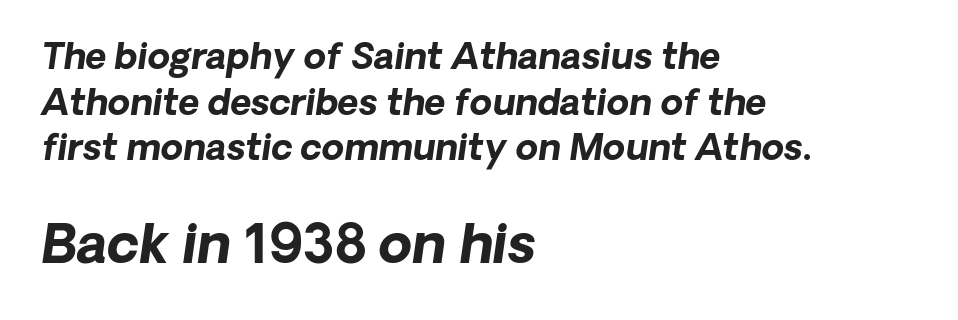
The image shows 54 px bold type, italic (leaning right); set left-aligned, normal line spacing (1.27x), normal letter spacing, not underlined; the second (bottom) block is 1.5x larger; low stroke contrast and a medium x-height.
